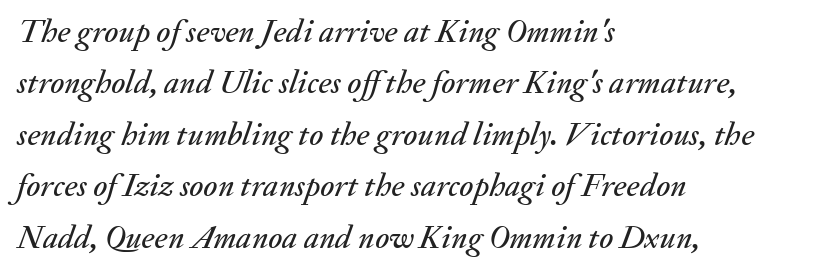
Does the leading feel generous? No, just average. Tracking value appears to be zero — textbook default spacing. The lines are quadded left. The letters advance in unequal steps, a hallmark of proportional type. Plain, unruled lines of type.
